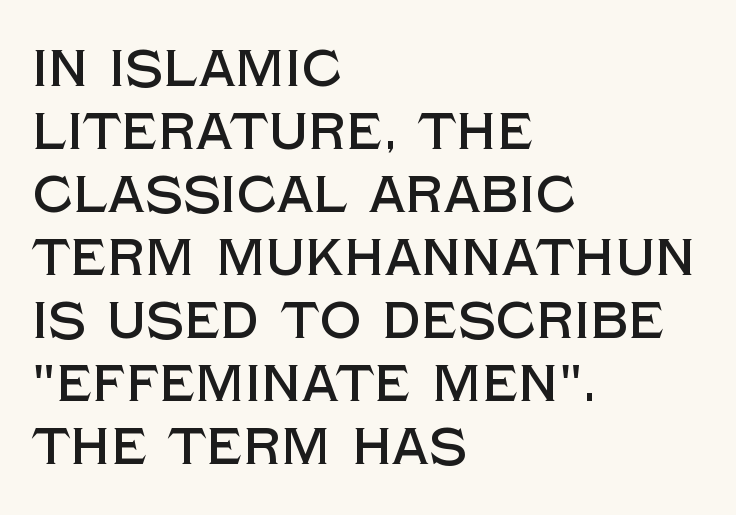
Notice how the passage keeps a crisp vertical edge on the left only. A typesetter would call this proportional, since set widths differ per character. Notice how the stems are strictly vertical — no italics here. What stands out about the letter spacing? Nothing — it is the standard amount. Note: no serifs on the glyphs. Quick note: underline off.
